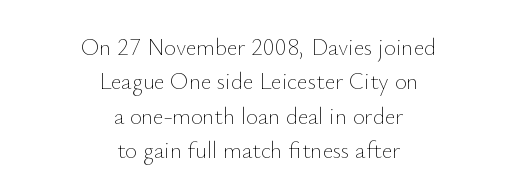
The image shows 23 px text type, upright; set centered, normal line spacing (1.5x), normal letter spacing, not underlined.
